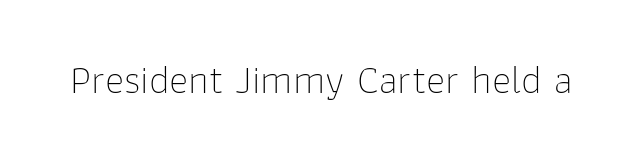
The image shows 41 px thin sans-serif type, upright; set normal letter spacing, not underlined; low stroke contrast and a medium x-height.
